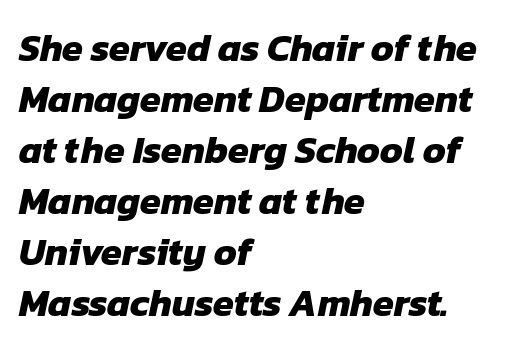
What's the leading like? Ordinary, nothing unusual. This sample uses a sans-serif face. Does extra space separate the letters? No, they use regular spacing. The typesetter chose a ragged-right arrangement here.
